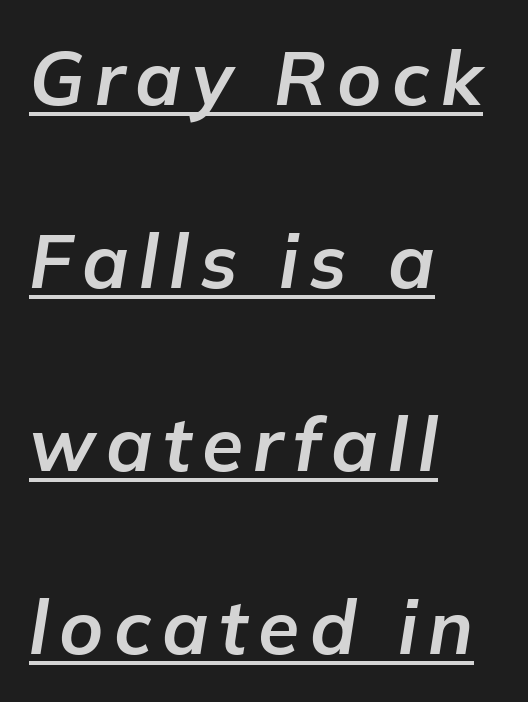
Posture: slanted. The rendering uses a large line-height, opening up the rows. If you drew a ruler down the left edge, every line would touch it. Notice how thick the strokes are: this is what a full bold looks like. The specimen includes a rule beneath the text block's lines.
